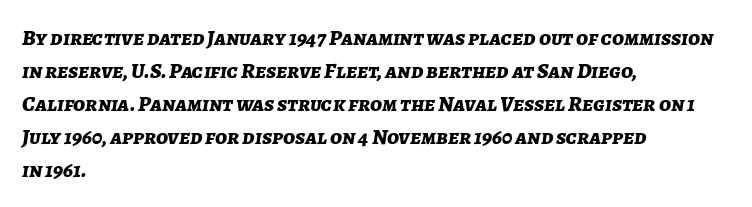
Q: Is the text bold? A: Yes.
Q: Is the text italic (slanted)? A: Yes, it leans right by about 7 degrees.
Q: Is the text underlined? A: No.
Q: How is the paragraph aligned? A: Left-aligned.
Q: Is the spacing between letters normal or unusually wide? A: Normal.
Q: Is the spacing between lines tight, normal or loose? A: Normal.
